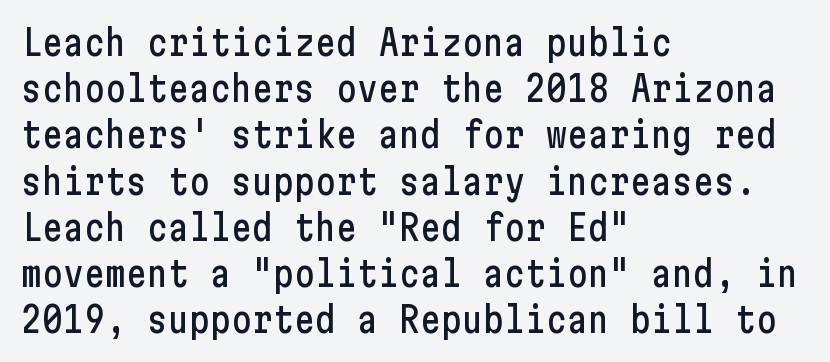
One-word summary of the alignment: left. Letters rest on an invisible, unmarked baseline. Evenly set lines give the paragraph a standard silhouette. Is there any slant? The stems are plumb. You could call the tracking neutral — neither tight nor loose.
